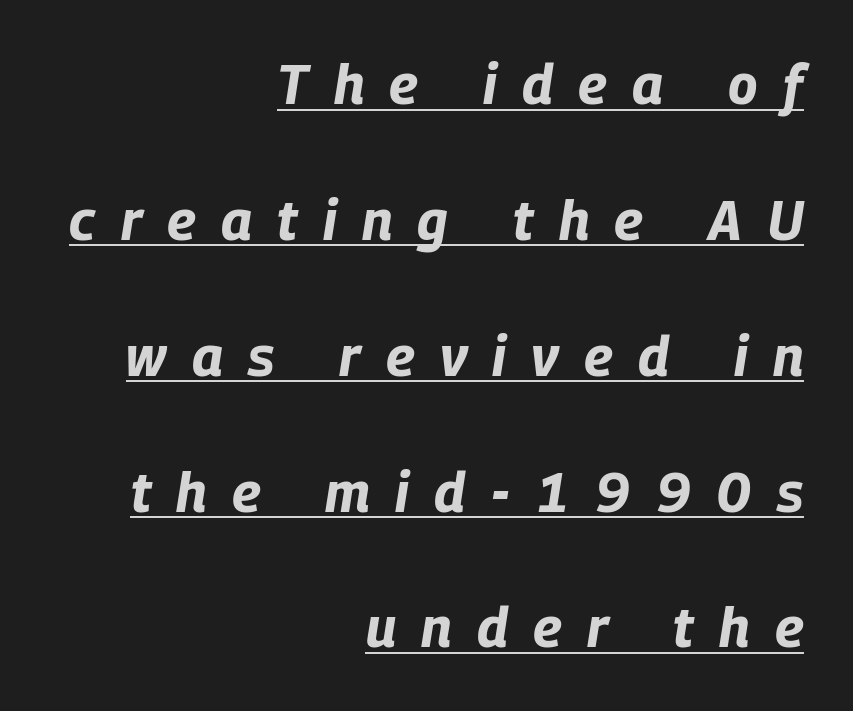
The image shows 55 px bold, condensed type, italic (leaning right); set right-aligned, loose line spacing (2.47x), unusually wide letter spacing (+0.46 em), underlined; low stroke contrast and a large x-height.
